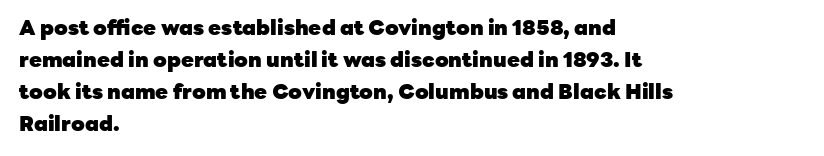
{"italic": "no", "bold": "yes", "underline": "no", "align": "left", "line_spacing": "normal", "line_spacing_ratio": 1.52, "letter_spacing": "normal", "letter_spacing_em": 0.0, "glyph_px": 21}
